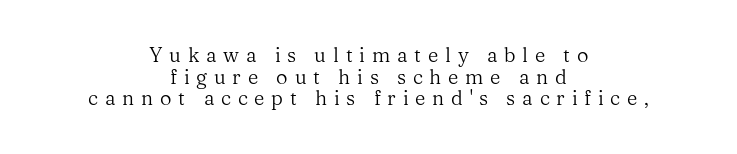
In terms of letterspacing, this is a distinctly airy, spread setting. No extra ink here — the face is not bold. Notice how the stems are strictly vertical — no italics here. Bare-footed words on every line. The paragraph shown floats in the horizontal middle.
